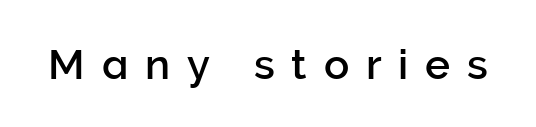
The image shows 42 px sans-serif type, upright; set unusually wide letter spacing (+0.4 em), not underlined; low stroke contrast and a medium x-height.
